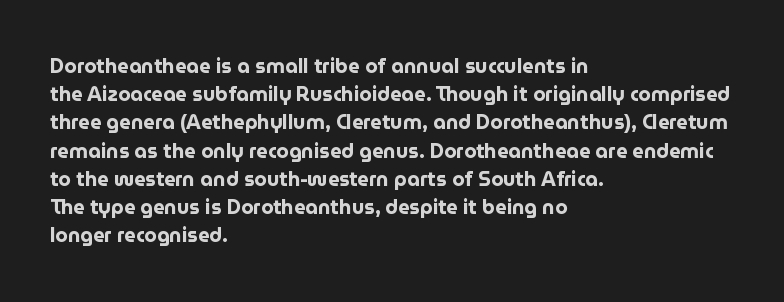
Q: Is the text bold? A: Yes.
Q: Is the text italic (slanted)? A: No, it is upright.
Q: Is the text underlined? A: No.
Q: How is the paragraph aligned? A: Left-aligned.
Q: Is the spacing between letters normal or unusually wide? A: Normal.
Q: Is the spacing between lines tight, normal or loose? A: Normal.
